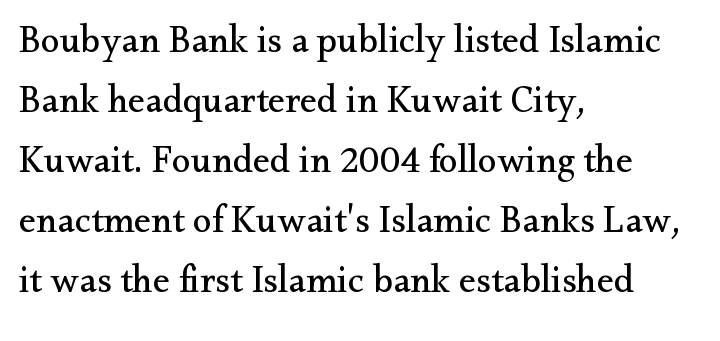
The image shows 38 px regular-weight serif type, upright; set left-aligned, normal line spacing (1.58x), normal letter spacing, not underlined; medium stroke contrast and a small x-height.
